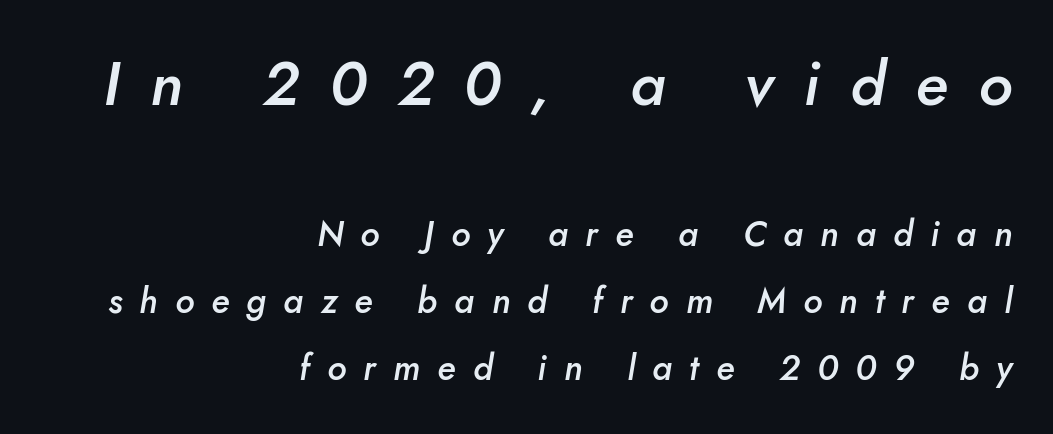
Q: Is the text bold? A: Semi-bold.
Q: Is the text italic (slanted)? A: Yes, it leans right by about 10 degrees.
Q: Is the text underlined? A: No.
Q: How is the paragraph aligned? A: Right-aligned.
Q: Is the spacing between letters normal or unusually wide? A: Unusually wide.
Q: Is the spacing between lines tight, normal or loose? A: Loose.
Q: Which block of text is set in a larger size, the first (top) or the second (bottom)? A: The first (top) one.
Q: Width (condensed, normal, or wide)? A: Normal.
Q: Stroke contrast? A: Low.
Q: x-height? A: Small.
Q: Monospaced? A: No.
